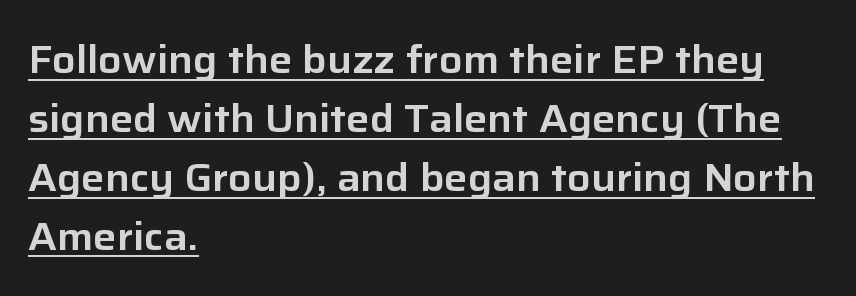
The letters sit at their default tracking, neither squeezed nor spread. This sample is left-justified, so line endings fall wherever the words run out. The face used here is proportionally spaced, like ordinary book or web type. These lines sit exactly where default settings would place them. Nope, no serifs anywhere on these letters. This is roman type, the default non-slanted kind.
